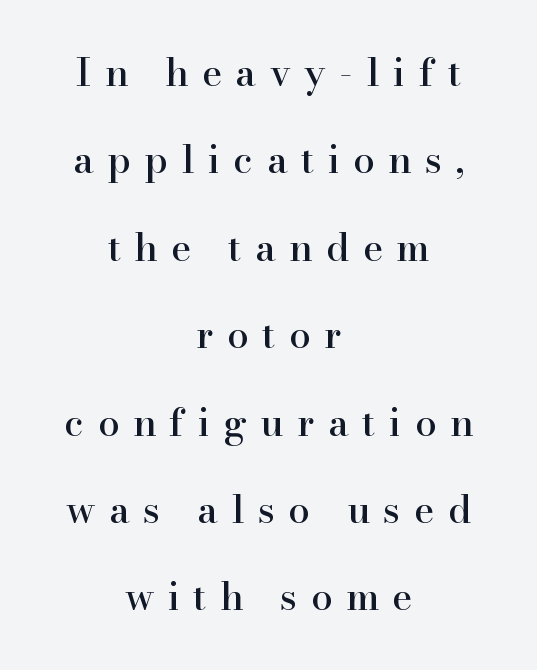
You could fit nearly another row in the gap between these rows. Note: serifs present on the glyphs. Each letter keeps its own natural width here, so spacing adapts to shape. Type without underlining. Compared with a flush-left layout, this one balances lines on the center instead.
